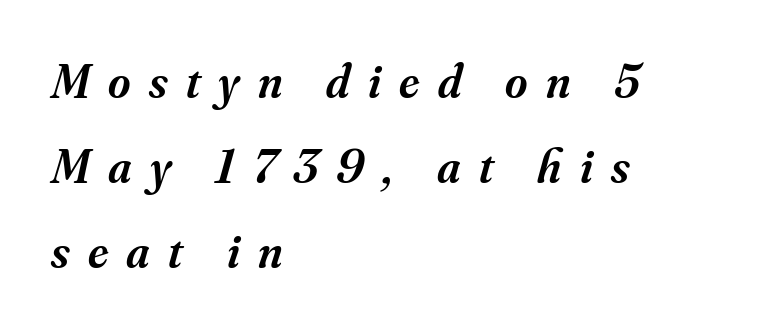
{"serif": "yes", "italic": "yes", "lean": "right", "slant_degrees": 16, "bold": "semi", "weight": "semibold", "width": "normal", "stroke_contrast": "medium", "x_height": "small", "monospaced": "no", "underline": "no", "align": "left", "line_spacing_ratio": 1.77, "letter_spacing": "wide", "letter_spacing_em": 0.38, "glyph_px": 48}
